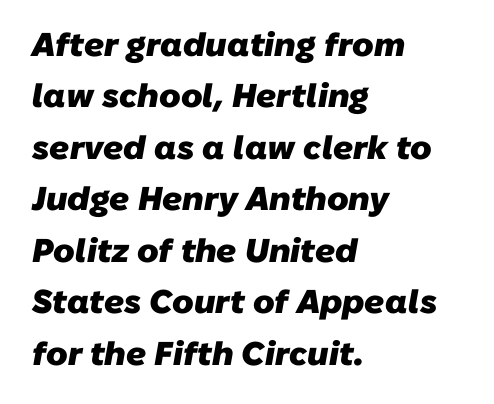
Q: Is the text bold? A: Yes.
Q: Is the typeface a serif or a sans-serif typeface? A: Sans-serif.
Q: Is the text underlined? A: No.
Q: How is the paragraph aligned? A: Left-aligned.
Q: Is the spacing between letters normal or unusually wide? A: Normal.
Q: Is the spacing between lines tight, normal or loose? A: Normal.
Q: Width (condensed, normal, or wide)? A: Normal.
Q: Stroke contrast? A: Low.
Q: x-height? A: Medium.
Q: Monospaced? A: No.
